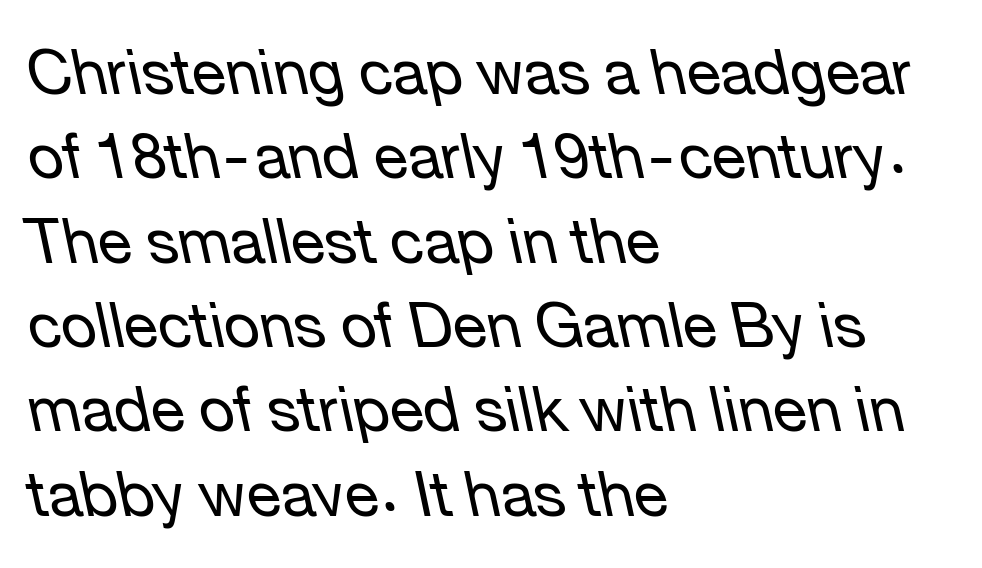
{"italic": "yes", "lean": "left", "slant_degrees": 12, "bold": "no", "weight": "regular", "width": "normal", "stroke_contrast": "low", "x_height": "medium", "monospaced": "no", "underline": "no", "align": "left", "line_spacing": "normal", "line_spacing_ratio": 1.36, "letter_spacing": "normal", "letter_spacing_em": 0.0, "glyph_px": 62}
